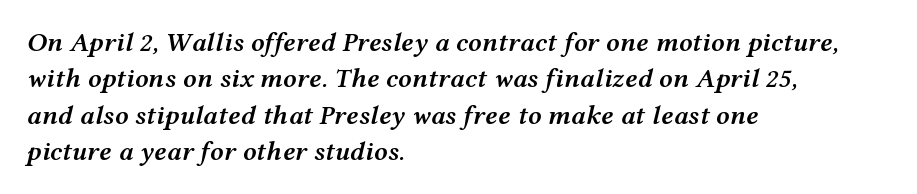
The image shows 27 px text type, italic (leaning right); set left-aligned, normal line spacing (1.35x), normal letter spacing, not underlined.
